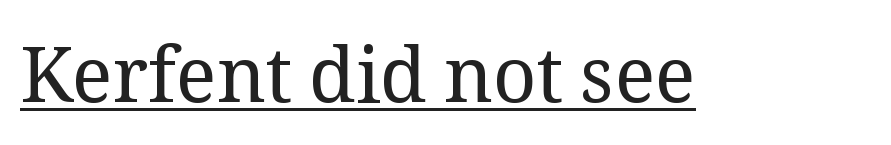
Posture: upright roman. Think of a printed novel: that variable character pitch is what you see here. The strokes are not fattened; the text isn't bold. Is this a sans? No — the strokes have serifs. The rendered words wear a rule along their underside.
